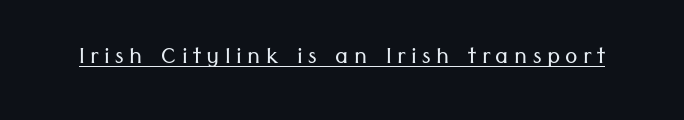
The image shows 30 px light sans-serif type, upright; set underlined; low stroke contrast and a medium x-height.
